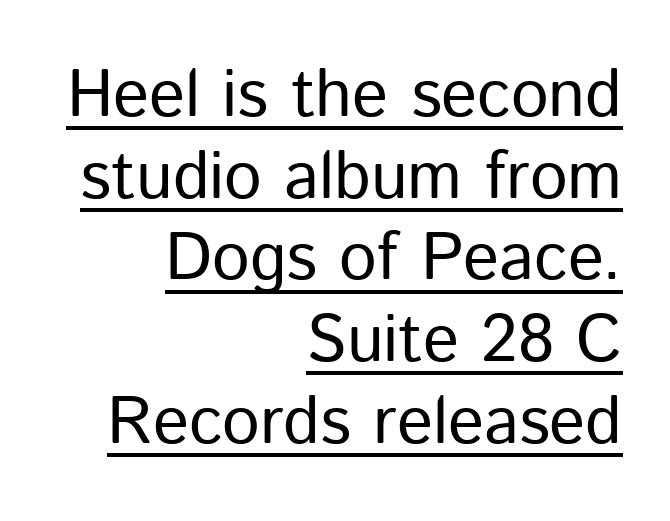
Q: Is the text bold? A: No.
Q: Is the text italic (slanted)? A: No, it is upright.
Q: Is the typeface a serif or a sans-serif typeface? A: Sans-serif.
Q: Is the text underlined? A: Yes.
Q: How is the paragraph aligned? A: Right-aligned.
Q: Is the spacing between letters normal or unusually wide? A: Normal.
Q: Width (condensed, normal, or wide)? A: Normal.
Q: Stroke contrast? A: Low.
Q: x-height? A: Medium.
Q: Monospaced? A: No.
